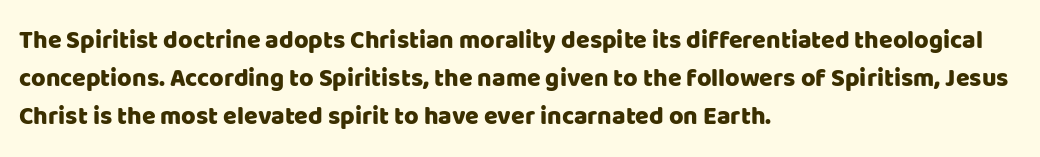
Q: Is the text italic (slanted)? A: No, it is upright.
Q: Is the text underlined? A: No.
Q: How is the paragraph aligned? A: Left-aligned.
Q: Is the spacing between letters normal or unusually wide? A: Normal.
Q: Is the spacing between lines tight, normal or loose? A: Normal.
